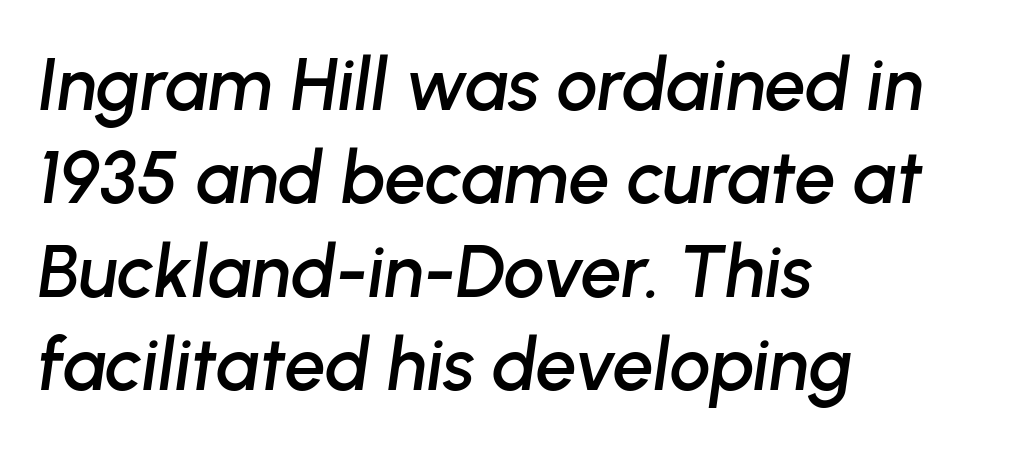
The image shows 73 px text type, italic (leaning right); set left-aligned, normal line spacing (1.28x), normal letter spacing, not underlined; low stroke contrast and a medium x-height.
